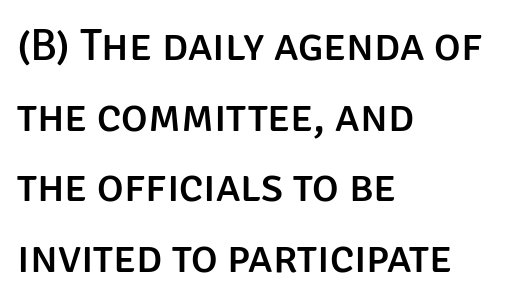
A typesetter would label this face a sans. The rendering keeps characters at their native spacing. The rendering uses a moderate line-height, typical for paragraphs. These lines are rendered in a variable-pitch font. Where is the straight margin? On the left. The lettering stays uniformly vertical, giving the passage a roman look.
